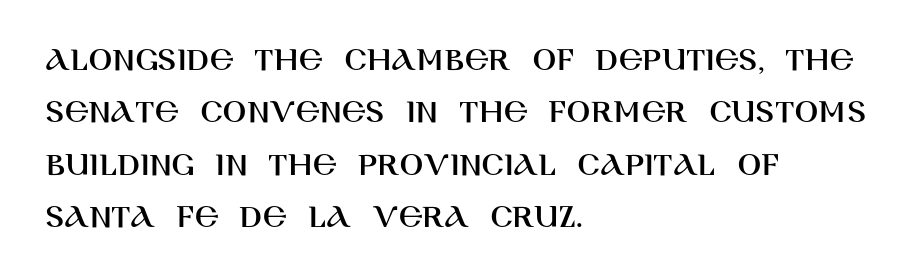
{"serif": "no", "italic": "no", "width": "normal", "stroke_contrast": "high", "x_height": "large", "monospaced": "no", "underline": "no", "align": "left", "line_spacing": "normal", "line_spacing_ratio": 1.5, "letter_spacing": "normal", "letter_spacing_em": 0.0, "glyph_px": 35}
